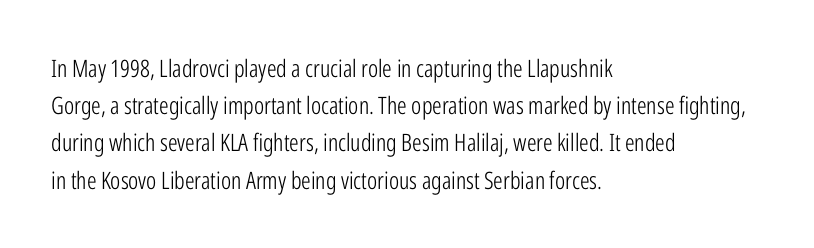
Ordinary non-slanted type is in use. This sample uses plain, unmodified letter spacing. Has an underline been added? It has not. The designer left line spacing at the default. The cut favours lightness, reaching ordinary text weight at its darkest. Layout note: lines flush left.
